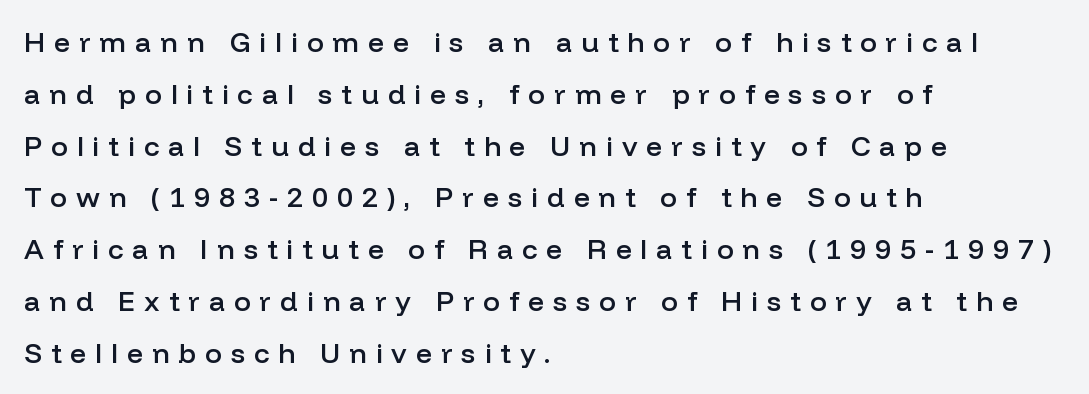
Weight: semibold (demi). The passage shown has open, widely tracked lettering throughout. The rendering uses natural spacing where letterforms have individual widths. The area under the type is left untouched. The rag falls on the right side of this text block.
